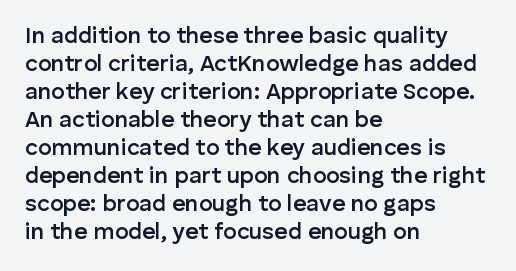
Alignment: flush left. Short note: letters normally spaced. The space directly below the letters is spotless. It's the straight-up-and-down kind of type. Stroke thickness is moderately raised; the sample reads as semibold.
